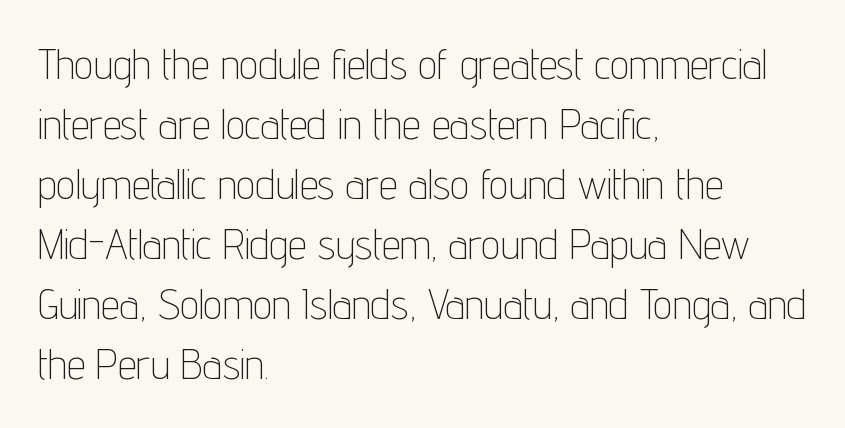
The image shows 42 px thin, condensed sans-serif type, upright; set left-aligned, normal line spacing (1.43x), normal letter spacing, not underlined; low stroke contrast and a medium x-height.
